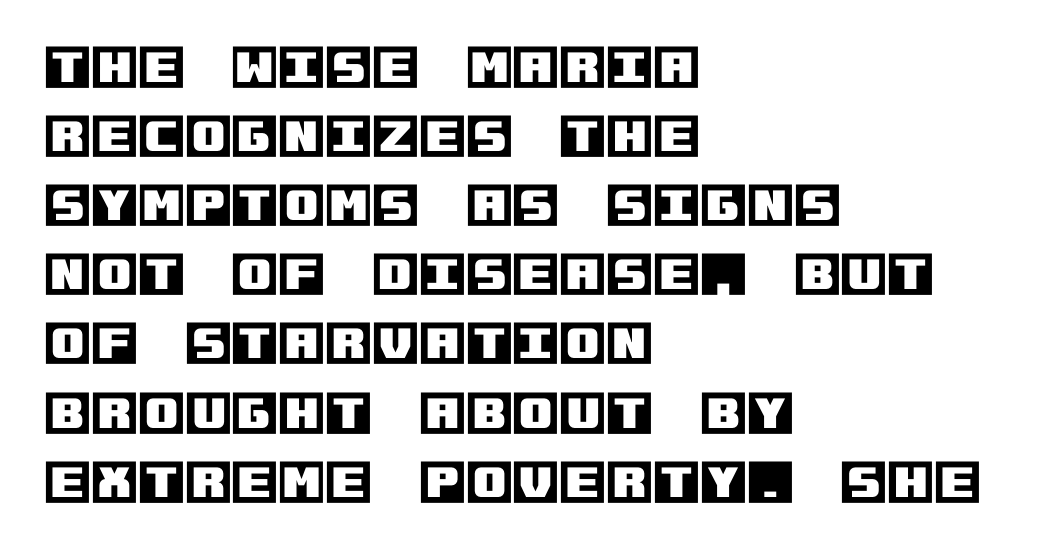
Q: Is the text italic (slanted)? A: No, it is upright.
Q: Is the text underlined? A: No.
Q: How is the paragraph aligned? A: Left-aligned.
Q: Is the spacing between letters normal or unusually wide? A: Normal.
Q: Is the spacing between lines tight, normal or loose? A: Normal.
Q: Width (condensed, normal, or wide)? A: Normal.
Q: x-height? A: Large.
